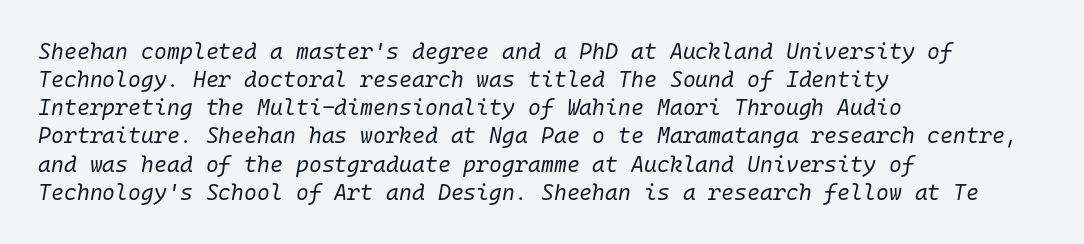
Reading down the column, the eye jumps a familiar distance to each next line. Which margin do the lines hug? The left one — the right edge is uneven. Compared with typical body copy, the letter spacing here is the same. Lines of text with bare space underneath. Vertical stems look standard width or narrower in stroke.
